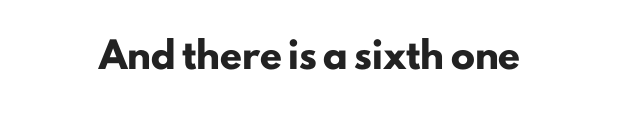
The image shows 24 px bold type, upright; set normal letter spacing, not underlined.
